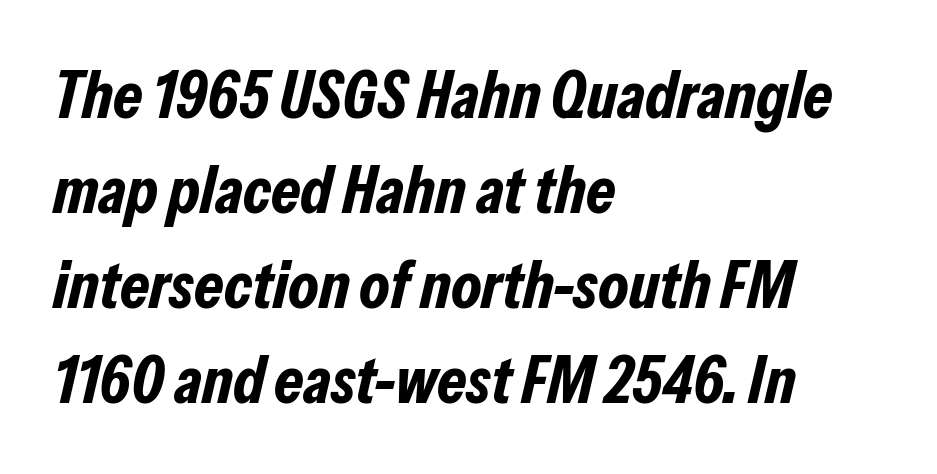
{"italic": "yes", "lean": "right", "slant_degrees": 13, "bold": "yes", "weight": "bold", "width": "condensed", "stroke_contrast": "low", "x_height": "medium", "monospaced": "no", "underline": "no", "align": "left", "line_spacing": "normal", "line_spacing_ratio": 1.42, "letter_spacing": "normal", "letter_spacing_em": 0.0, "glyph_px": 67}
